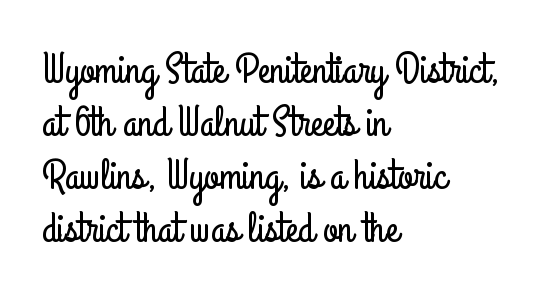
{"serif": "no", "width": "condensed", "stroke_contrast": "low", "x_height": "small", "monospaced": "no", "underline": "no", "align": "left", "line_spacing": "normal", "line_spacing_ratio": 1.26, "letter_spacing": "normal", "letter_spacing_em": 0.0, "glyph_px": 42}
